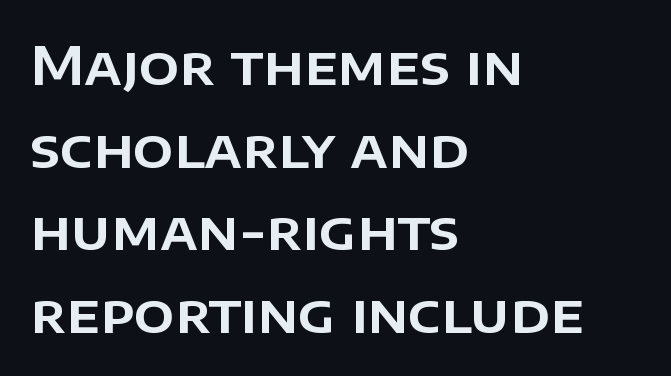
The image shows 53 px sans-serif type, upright; set left-aligned, normal line spacing (1.56x), normal letter spacing, not underlined; low stroke contrast and a large x-height.
